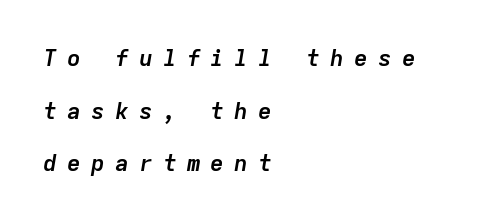
{"italic": "yes", "lean": "right", "slant_degrees": 9, "bold": "yes", "underline": "no", "align": "left", "line_spacing": "loose", "line_spacing_ratio": 2.29, "letter_spacing": "wide", "letter_spacing_em": 0.44, "glyph_px": 23}
